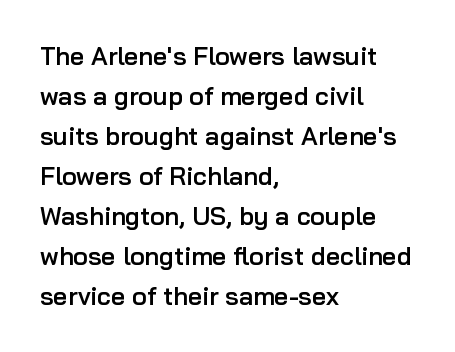
Q: Is the text bold? A: Semi-bold.
Q: Is the text italic (slanted)? A: No, it is upright.
Q: Is the text underlined? A: No.
Q: How is the paragraph aligned? A: Left-aligned.
Q: Is the spacing between letters normal or unusually wide? A: Normal.
Q: Is the spacing between lines tight, normal or loose? A: Normal.
